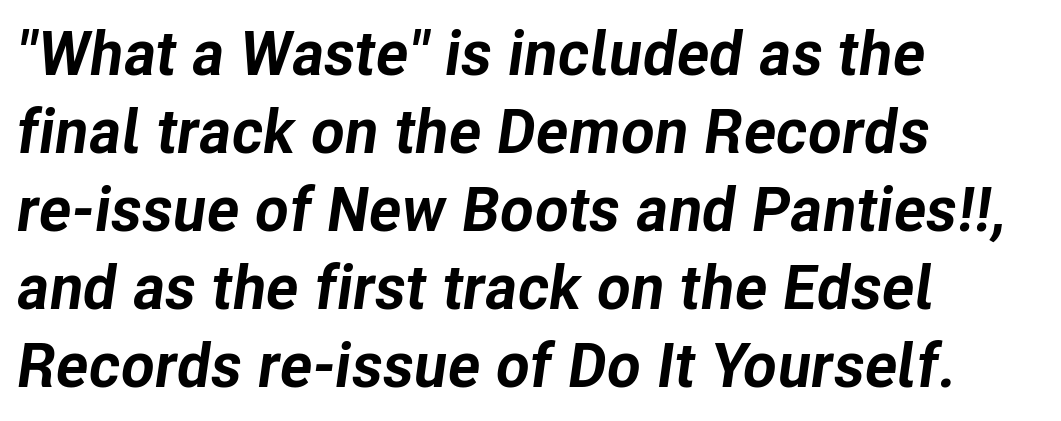
The compositor pushed each line to the left boundary. The sample has been set heavy, in full bold. The glyphs are unaccompanied by any horizontal stroke below them. Regular leading. Nothing unusual about the tracking: characters are spaced as the font intends.
